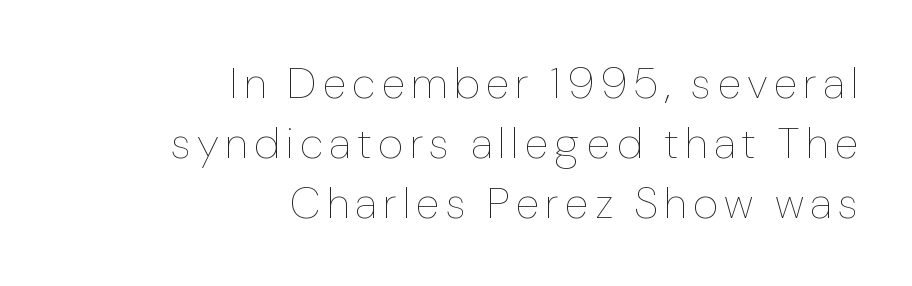
Q: Is the text bold? A: No.
Q: Is the text italic (slanted)? A: No, it is upright.
Q: Is the text underlined? A: No.
Q: How is the paragraph aligned? A: Right-aligned.
Q: Is the spacing between lines tight, normal or loose? A: Normal.
Q: Width (condensed, normal, or wide)? A: Normal.
Q: Stroke contrast? A: Low.
Q: x-height? A: Medium.
Q: Monospaced? A: No.
